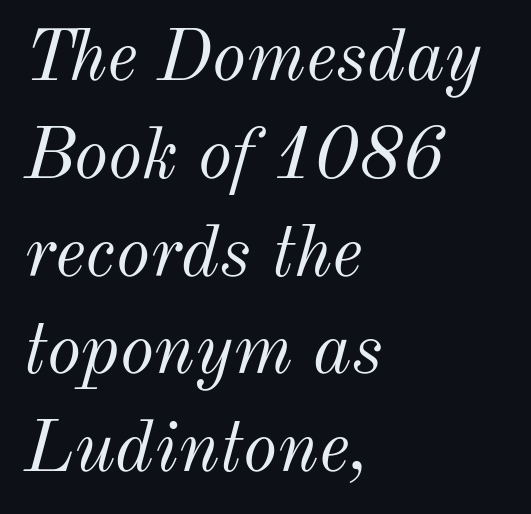
This sample uses an oblique cut, with every glyph tilted off the vertical. The face looks like a standard text weight, possibly lighter. If you drew a ruler down the left edge, every line would touch it. Quick note: underline off. This sample has the flowing, uneven cadence of proportional lettering. In terms of letterspacing, this is plain default setting.
